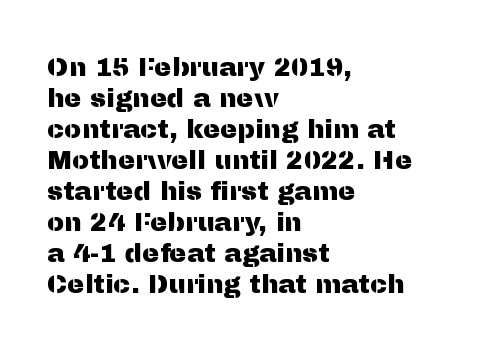
{"italic": "no", "underline": "no", "align": "left", "line_spacing_ratio": 1.19, "letter_spacing": "normal", "letter_spacing_em": 0.0, "glyph_px": 26}
